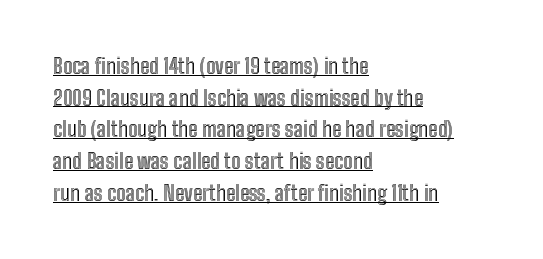
{"italic": "no", "underline": "yes", "align": "left", "line_spacing": "normal", "line_spacing_ratio": 1.51, "letter_spacing": "normal", "letter_spacing_em": 0.0, "glyph_px": 21}
